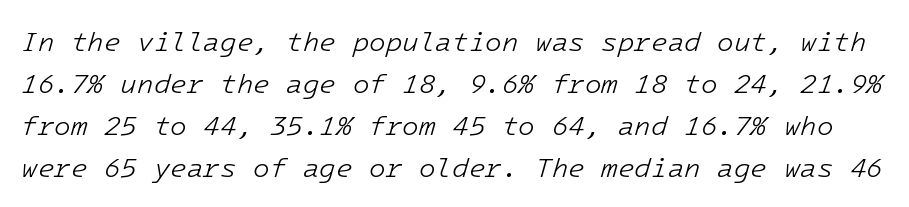
Q: Is the text bold? A: No.
Q: Is the text italic (slanted)? A: Yes, it leans right by about 16 degrees.
Q: Is the text underlined? A: No.
Q: Is the spacing between letters normal or unusually wide? A: Normal.
Q: Is the spacing between lines tight, normal or loose? A: Normal.
